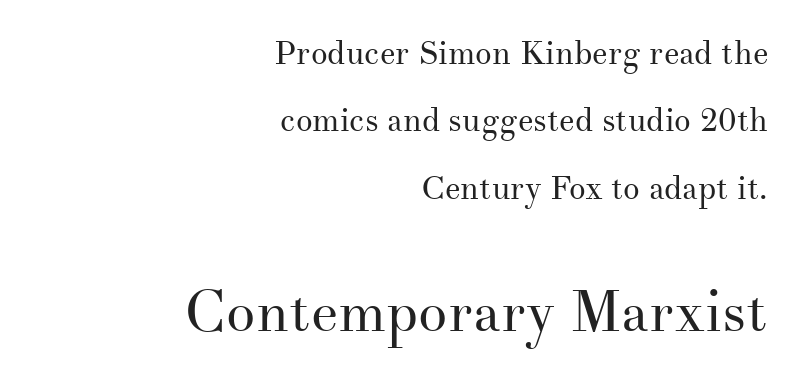
The image shows 58 px regular-weight serif type, upright; set right-aligned, loose line spacing (2.04x), normal letter spacing, not underlined; the second (bottom) block is 1.76x larger; medium stroke contrast and a small x-height.
